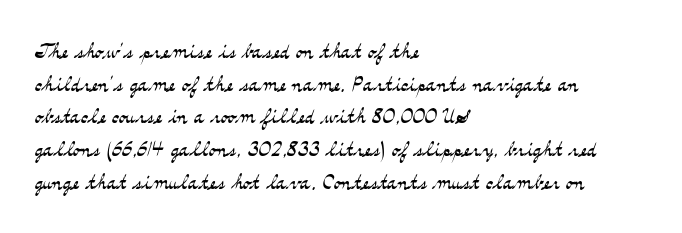
The image shows 27 px text type; set left-aligned, line spacing 1.21x, normal letter spacing, not underlined.
